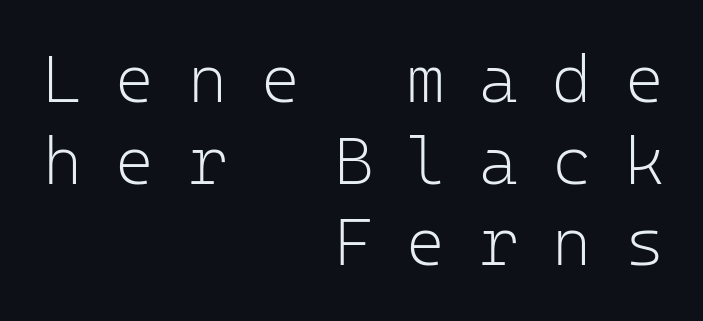
Reading down the block, your eye finds every line finishing at a fixed right position. Stems and bowls with no extra thickness — not bold. Characters remain perfectly vertical along every line. In terms of letterspacing, this is a distinctly airy, spread setting. These lines are composed in type without serifs. Has an underline been added? It has not.
